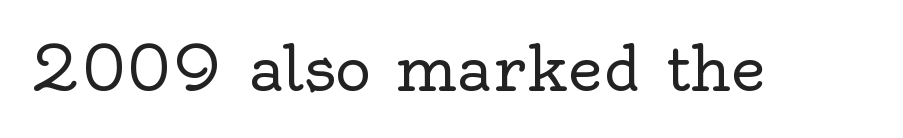
The passage shown is typeset with a serif family. The axis of the letterforms is exactly vertical. Anything drawn beneath the words? Only blank space. These lines are rendered in a variable-pitch font. Ink coverage per letter is moderate at most.
